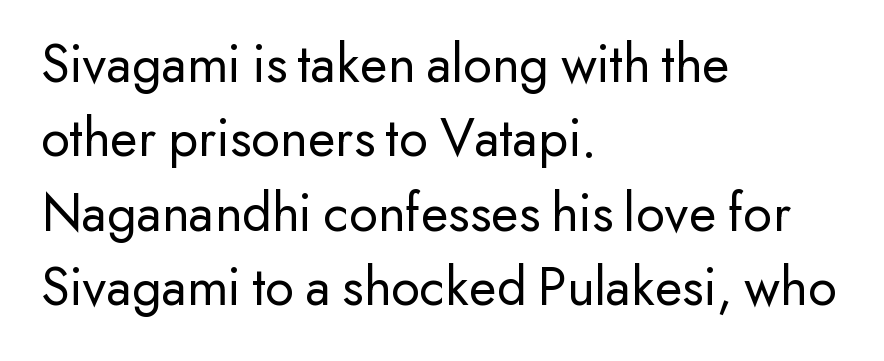
The image shows 56 px regular-weight sans-serif type, upright; set left-aligned, normal line spacing (1.33x), normal letter spacing, not underlined; low stroke contrast and a small x-height.
